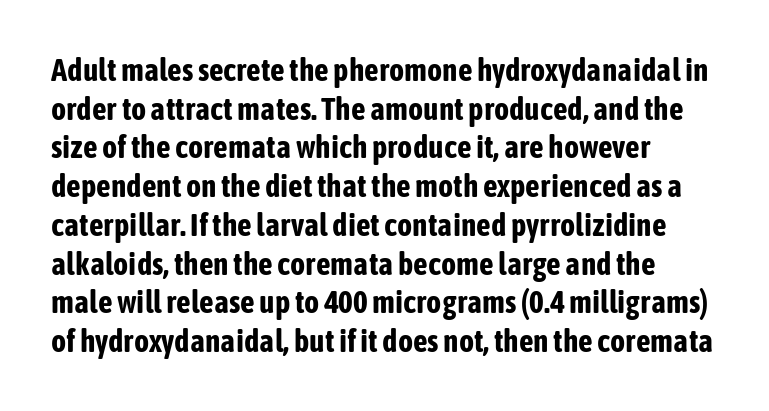
The image shows 32 px bold, condensed sans-serif type, upright; set left-aligned, line spacing 1.21x, normal letter spacing, not underlined; low stroke contrast and a medium x-height.
